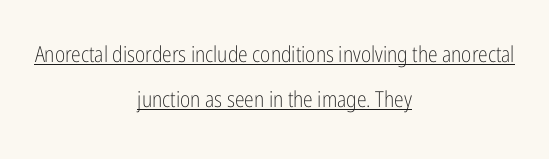
Q: Is the text bold? A: No.
Q: Is the text italic (slanted)? A: No, it is upright.
Q: Is the text underlined? A: Yes.
Q: How is the paragraph aligned? A: Centered.
Q: Is the spacing between letters normal or unusually wide? A: Normal.
Q: Is the spacing between lines tight, normal or loose? A: Loose.
